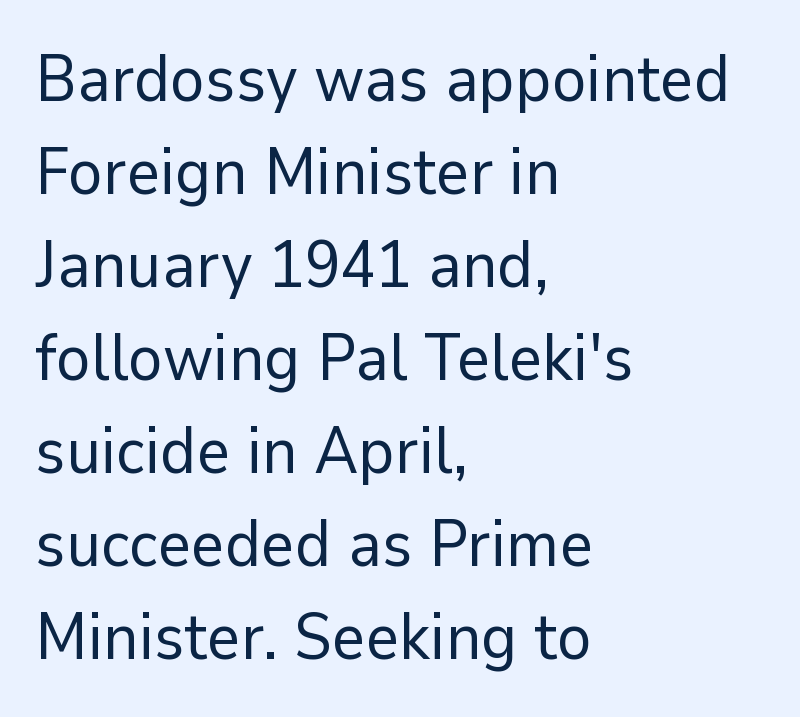
{"serif": "no", "italic": "no", "bold": "no", "weight": "regular", "width": "normal", "stroke_contrast": "low", "x_height": "medium", "monospaced": "no", "underline": "no", "align": "left", "line_spacing": "normal", "line_spacing_ratio": 1.43, "letter_spacing": "normal", "letter_spacing_em": 0.0, "glyph_px": 65}
